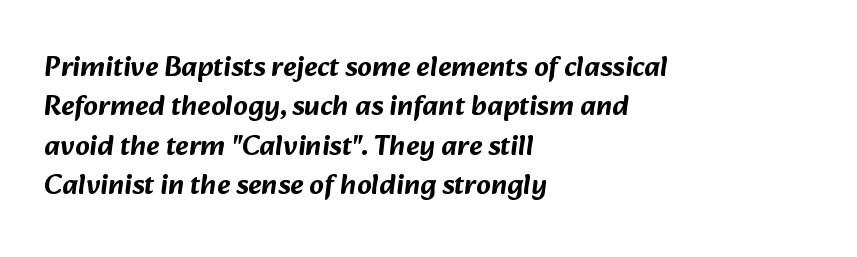
Is this a fixed-width face? No — the glyphs have proportional, varying widths. The horizontal fit of the characters is conventional and even. Horizontal alignment here is leftward, the default for most running prose. Descenders hang freely into open space.
